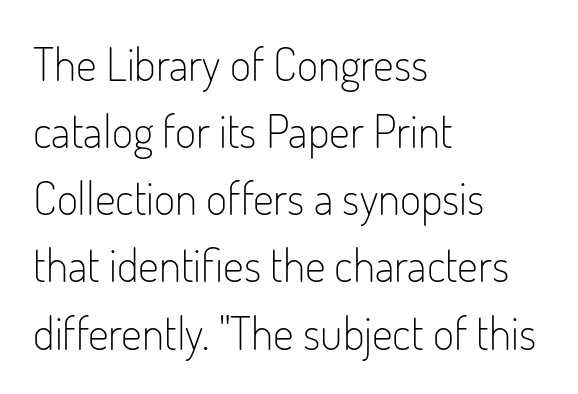
Glance below the letters and you will spot only blank space. Posture: straight, roman, zero tilt. Proportional: the letters do not fall into vertical columns. Vertical stems look standard width or narrower in stroke.
